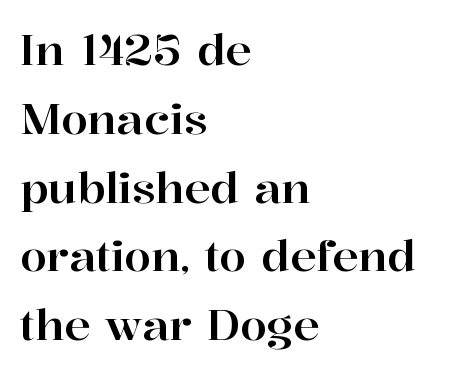
Q: Is the text italic (slanted)? A: No, it is upright.
Q: Is the typeface a serif or a sans-serif typeface? A: Serif.
Q: Is the text underlined? A: No.
Q: How is the paragraph aligned? A: Left-aligned.
Q: Is the spacing between letters normal or unusually wide? A: Normal.
Q: Is the spacing between lines tight, normal or loose? A: Normal.
Q: Width (condensed, normal, or wide)? A: Normal.
Q: Stroke contrast? A: High.
Q: x-height? A: Medium.
Q: Monospaced? A: No.
